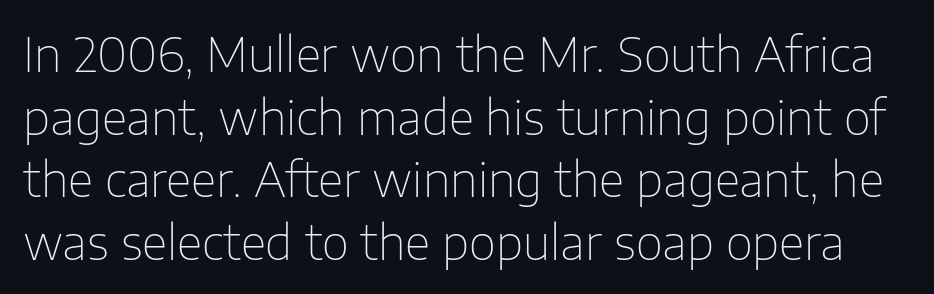
Vertically, the passage feels balanced, rows spaced as you'd expect. Clear beneath every line of the passage. Glyph-to-glyph distance matches everyday printed text. Characters remain perfectly vertical along every line.
